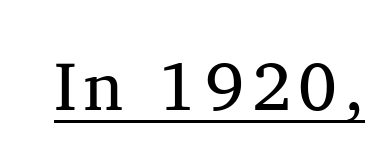
Q: Is the text bold? A: No.
Q: Is the text italic (slanted)? A: No, it is upright.
Q: Is the typeface a serif or a sans-serif typeface? A: Serif.
Q: Is the text underlined? A: Yes.
Q: Width (condensed, normal, or wide)? A: Normal.
Q: Stroke contrast? A: Medium.
Q: x-height? A: Medium.
Q: Monospaced? A: No.
